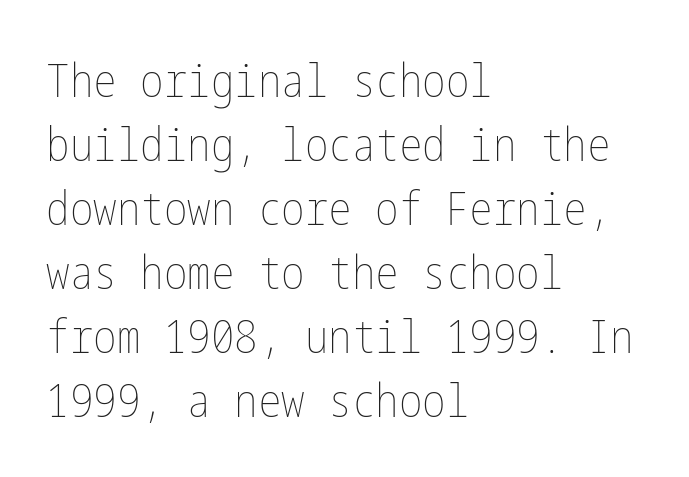
Q: Is the text bold? A: No.
Q: Is the text italic (slanted)? A: No, it is upright.
Q: Is the text underlined? A: No.
Q: How is the paragraph aligned? A: Left-aligned.
Q: Is the spacing between letters normal or unusually wide? A: Normal.
Q: Is the spacing between lines tight, normal or loose? A: Normal.
Q: Width (condensed, normal, or wide)? A: Condensed.
Q: Stroke contrast? A: Low.
Q: x-height? A: Medium.
